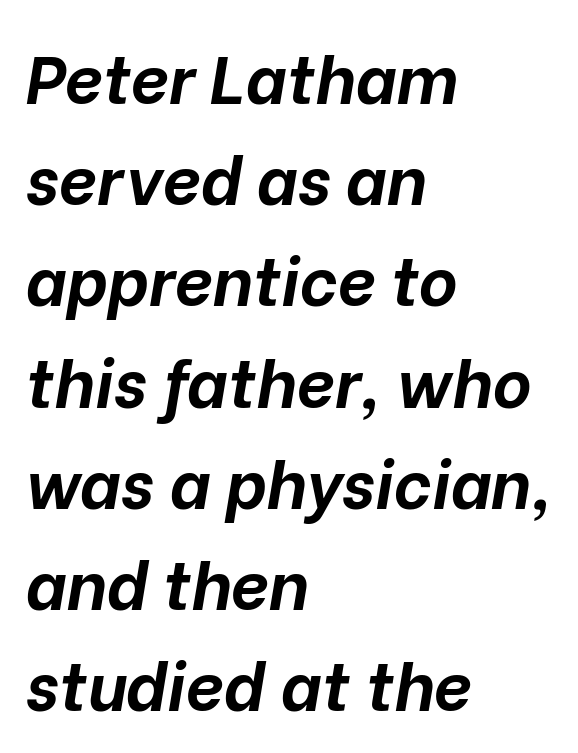
The image shows 67 px bold type, italic (leaning right); set left-aligned, normal line spacing (1.51x), normal letter spacing, not underlined; low stroke contrast and a medium x-height.
